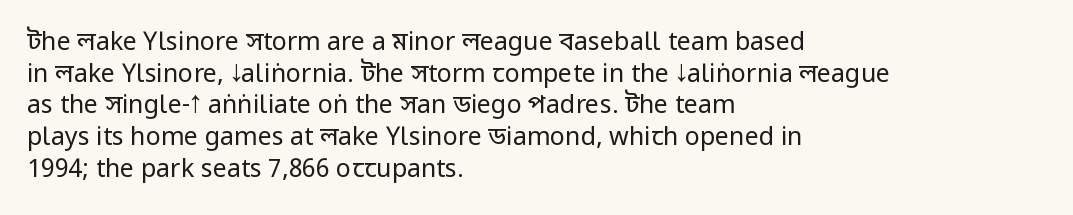
Q: Is the text bold? A: No.
Q: Is the text italic (slanted)? A: No, it is upright.
Q: Is the text underlined? A: No.
Q: How is the paragraph aligned? A: Left-aligned.
Q: Is the spacing between letters normal or unusually wide? A: Normal.
Q: Is the spacing between lines tight, normal or loose? A: Normal.
